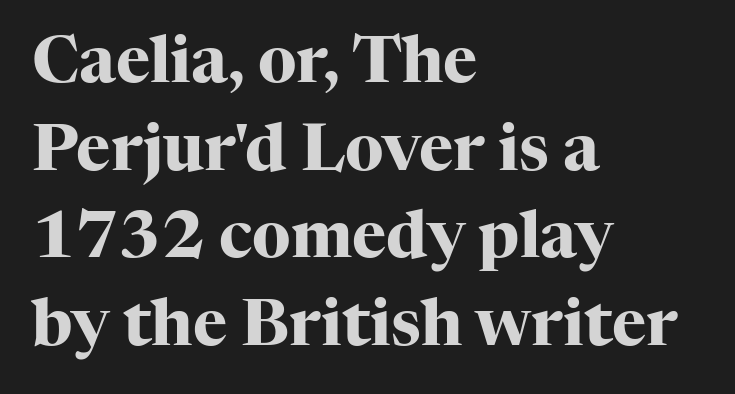
The image shows 65 px heavy serif type, upright; set left-aligned, normal line spacing (1.35x), normal letter spacing, not underlined; high stroke contrast and a medium x-height.
